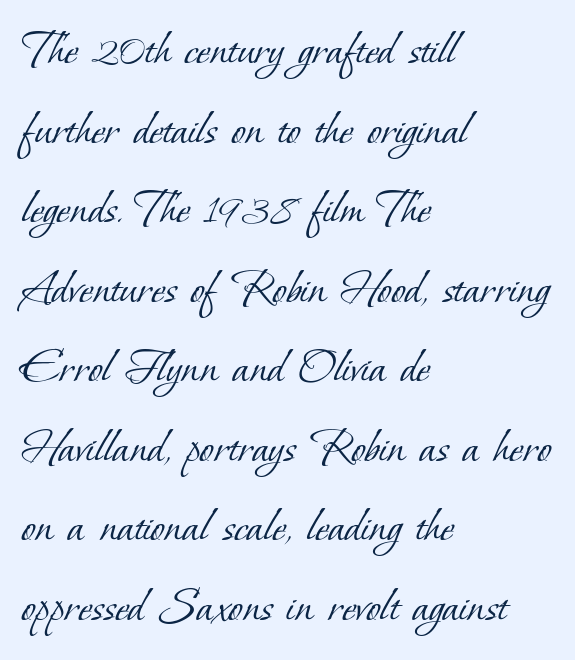
Rows of type keep a routine distance in the vertical direction. In terms of letterspacing, this is plain default setting. Letters have the restrained weight of plain body copy at most. The lines in this sample share a left origin and differ only in where they stop. The space beneath each line is pristine and unruled.
